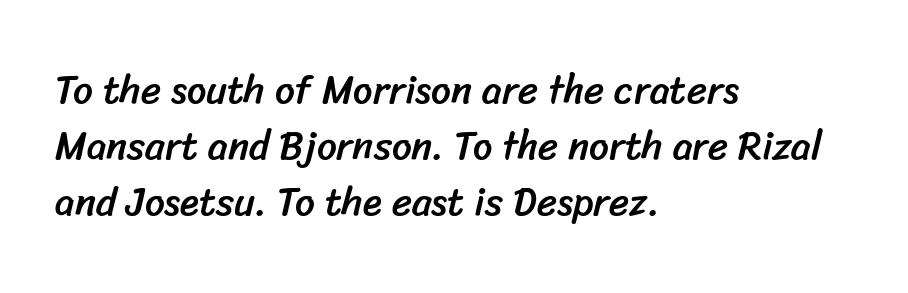
Q: Is the typeface a serif or a sans-serif typeface? A: Sans-serif.
Q: Is the text underlined? A: No.
Q: How is the paragraph aligned? A: Left-aligned.
Q: Is the spacing between letters normal or unusually wide? A: Normal.
Q: Is the spacing between lines tight, normal or loose? A: Normal.
Q: Width (condensed, normal, or wide)? A: Normal.
Q: Stroke contrast? A: Low.
Q: x-height? A: Medium.
Q: Monospaced? A: No.
